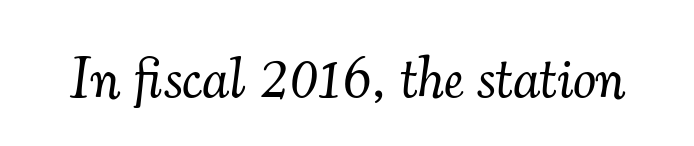
Q: Is the text bold? A: No.
Q: Is the text italic (slanted)? A: Yes, it leans right by about 7 degrees.
Q: Is the typeface a serif or a sans-serif typeface? A: Serif.
Q: Is the text underlined? A: No.
Q: Is the spacing between letters normal or unusually wide? A: Normal.
Q: Width (condensed, normal, or wide)? A: Normal.
Q: Stroke contrast? A: Medium.
Q: x-height? A: Small.
Q: Monospaced? A: No.
